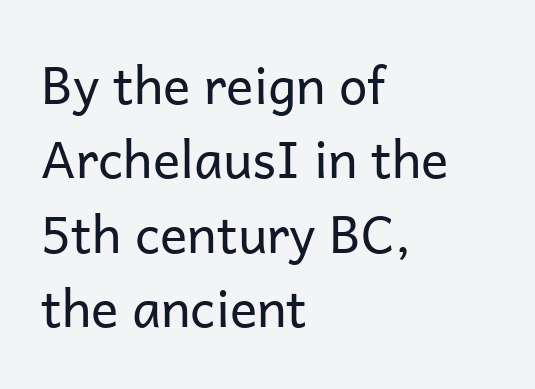
Q: Is the text bold? A: No.
Q: Is the text italic (slanted)? A: No, it is upright.
Q: Is the typeface a serif or a sans-serif typeface? A: Sans-serif.
Q: Is the text underlined? A: No.
Q: How is the paragraph aligned? A: Left-aligned.
Q: Is the spacing between letters normal or unusually wide? A: Normal.
Q: Is the spacing between lines tight, normal or loose? A: Normal.
Q: Width (condensed, normal, or wide)? A: Normal.
Q: Stroke contrast? A: Low.
Q: x-height? A: Medium.
Q: Monospaced? A: No.
